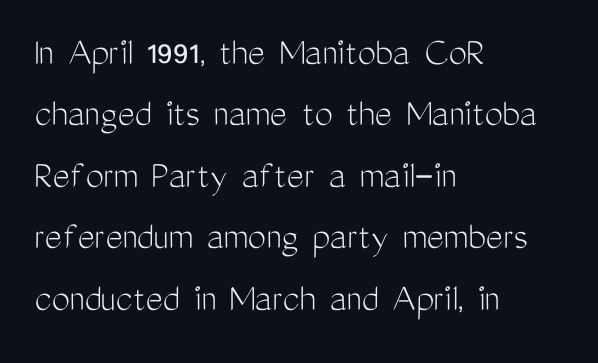
{"serif": "no", "italic": "no", "bold": "no", "weight": "light", "width": "condensed", "stroke_contrast": "medium", "x_height": "medium", "monospaced": "no", "underline": "no", "align": "left", "line_spacing": "normal", "line_spacing_ratio": 1.5, "letter_spacing": "normal", "letter_spacing_em": 0.0, "glyph_px": 41}
